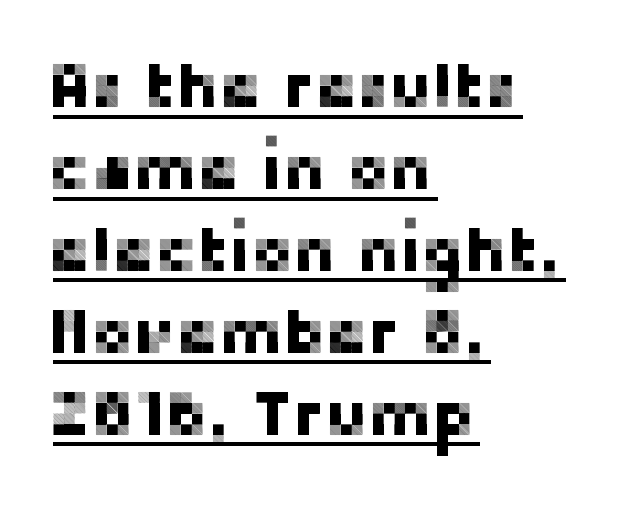
{"serif": "no", "italic": "no", "width": "normal", "stroke_contrast": "low", "x_height": "medium", "monospaced": "no", "underline": "yes", "align": "left", "line_spacing": "normal", "line_spacing_ratio": 1.28, "letter_spacing": "normal", "letter_spacing_em": 0.0, "glyph_px": 64}
